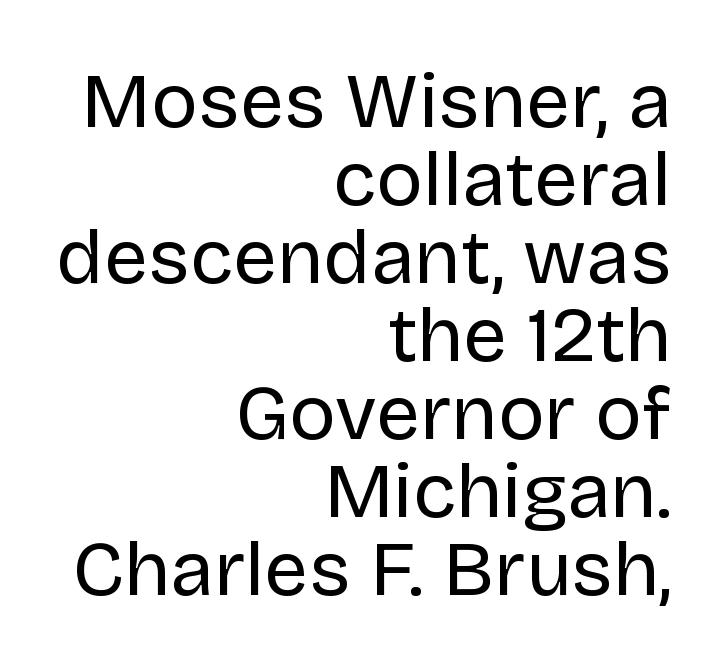
Beneath every word, the page is bare. The block of text is dense from top to bottom, with scant space between rows. The letters stand straight up with perfectly vertical stems. Heft: none added — not bold. Character widths vary here, with narrow letters taking less room than wide ones.
